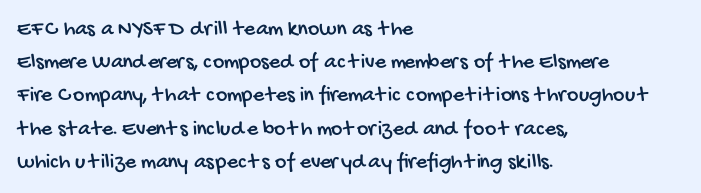
The image shows 22 px text type; set left-aligned, normal line spacing (1.51x), normal letter spacing, not underlined.
